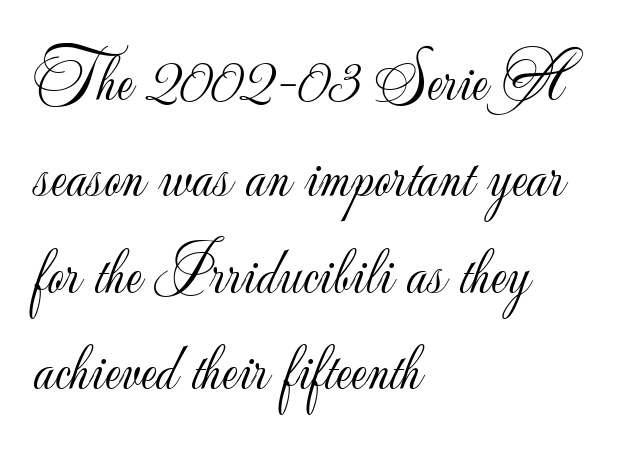
The image shows 66 px light sans-serif type; set left-aligned, normal line spacing (1.46x), normal letter spacing, not underlined; low stroke contrast and a small x-height.
